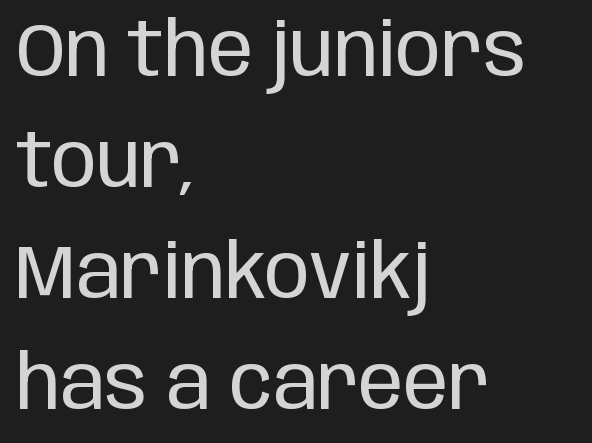
Q: Is the text bold? A: No.
Q: Is the text italic (slanted)? A: No, it is upright.
Q: Is the typeface a serif or a sans-serif typeface? A: Sans-serif.
Q: Is the text underlined? A: No.
Q: How is the paragraph aligned? A: Left-aligned.
Q: Is the spacing between letters normal or unusually wide? A: Normal.
Q: Is the spacing between lines tight, normal or loose? A: Normal.
Q: Width (condensed, normal, or wide)? A: Condensed.
Q: Stroke contrast? A: Low.
Q: x-height? A: Large.
Q: Monospaced? A: No.
